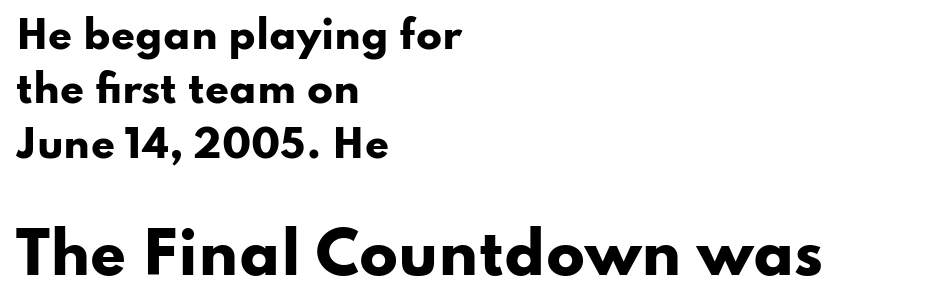
Q: Is the text bold? A: Yes.
Q: Is the text italic (slanted)? A: No, it is upright.
Q: Is the typeface a serif or a sans-serif typeface? A: Sans-serif.
Q: Is the text underlined? A: No.
Q: How is the paragraph aligned? A: Left-aligned.
Q: Is the spacing between letters normal or unusually wide? A: Normal.
Q: Is the spacing between lines tight, normal or loose? A: Normal.
Q: Which block of text is set in a larger size, the first (top) or the second (bottom)? A: The second (bottom) one.
Q: Width (condensed, normal, or wide)? A: Wide.
Q: Stroke contrast? A: Low.
Q: x-height? A: Small.
Q: Monospaced? A: No.
